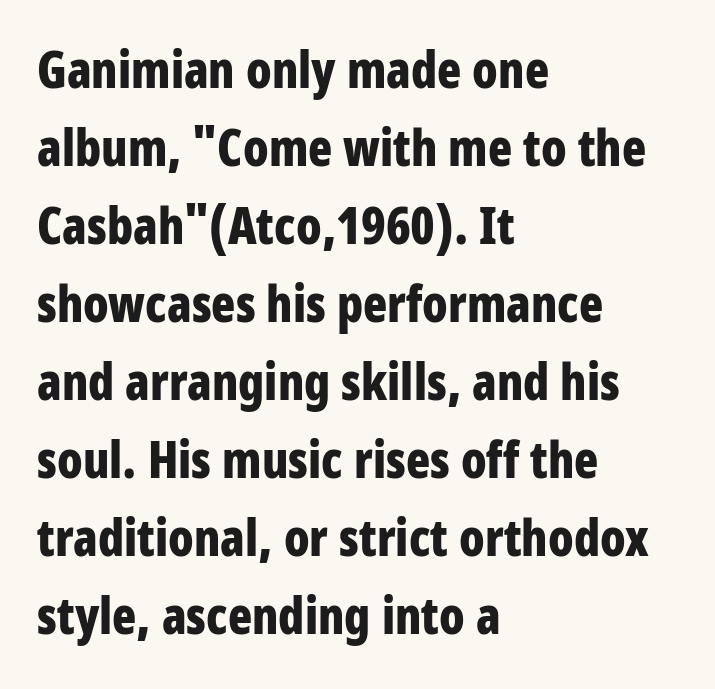
Q: Is the text bold? A: Yes.
Q: Is the text italic (slanted)? A: No, it is upright.
Q: Is the typeface a serif or a sans-serif typeface? A: Sans-serif.
Q: Is the text underlined? A: No.
Q: How is the paragraph aligned? A: Left-aligned.
Q: Is the spacing between letters normal or unusually wide? A: Normal.
Q: Is the spacing between lines tight, normal or loose? A: Normal.
Q: Width (condensed, normal, or wide)? A: Condensed.
Q: Stroke contrast? A: Low.
Q: x-height? A: Large.
Q: Monospaced? A: No.
